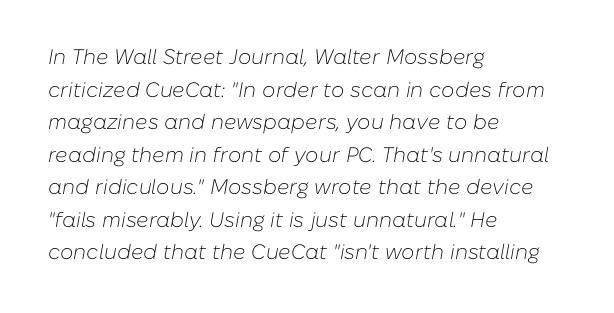
{"italic": "yes", "lean": "right", "slant_degrees": 10, "bold": "no", "underline": "no", "align": "left", "line_spacing": "normal", "line_spacing_ratio": 1.55, "letter_spacing": "normal", "letter_spacing_em": 0.0, "glyph_px": 21}
